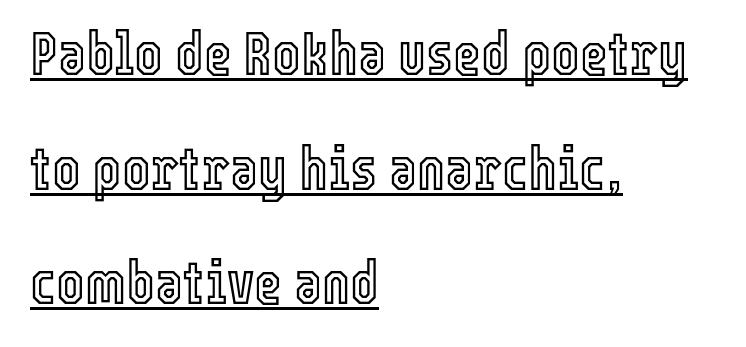
The image shows 60 px condensed type, upright; set left-aligned, loose line spacing (1.91x), normal letter spacing, underlined; a medium x-height.
